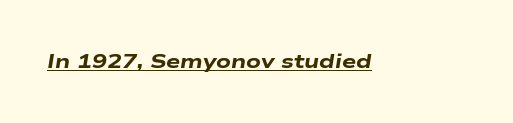
Q: Is the text bold? A: Yes.
Q: Is the text italic (slanted)? A: Yes, it leans right by about 9 degrees.
Q: Is the text underlined? A: Yes.
Q: Is the spacing between letters normal or unusually wide? A: Normal.
